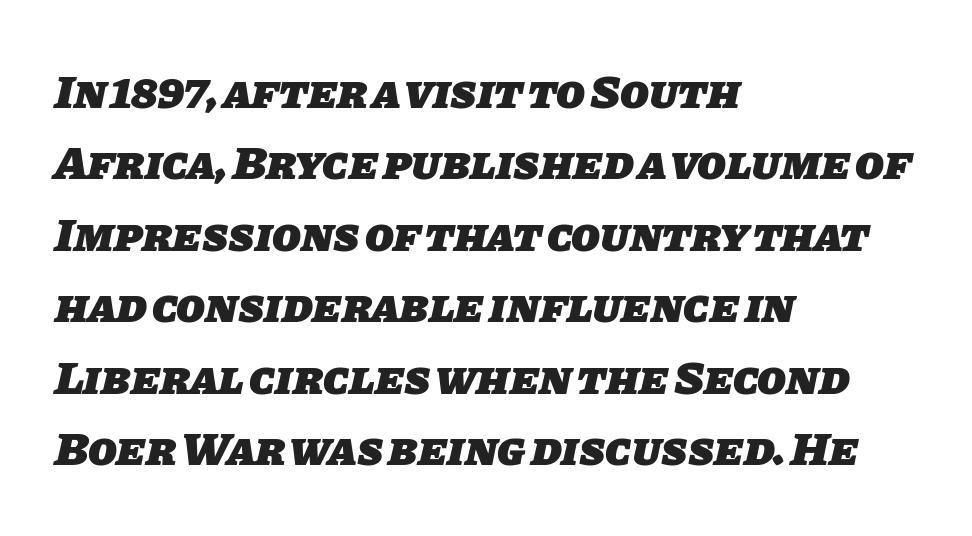
The image shows 47 px heavy type; set left-aligned, normal line spacing (1.52x), normal letter spacing, not underlined; low stroke contrast and a large x-height.
